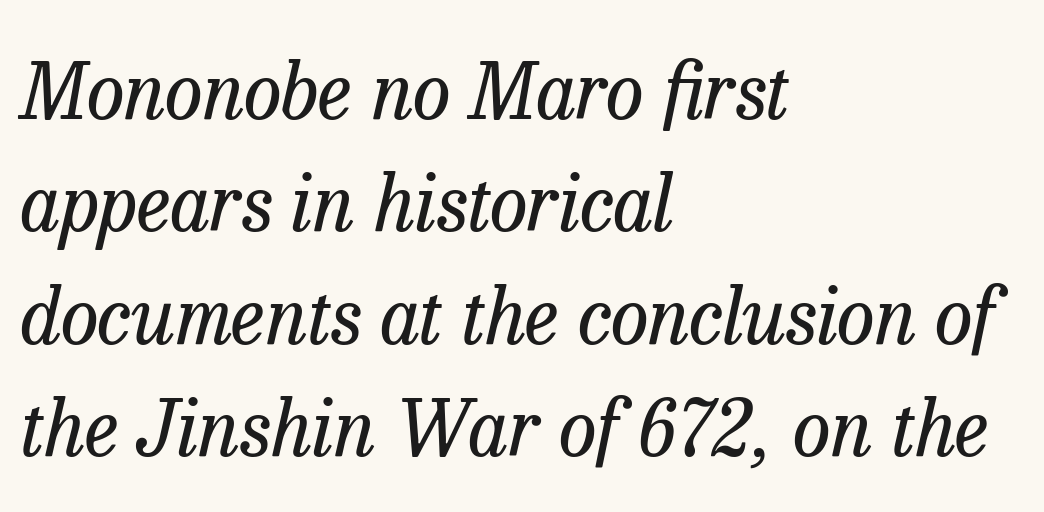
The image shows 77 px regular-weight serif type, italic (leaning right); set left-aligned, normal line spacing (1.46x), normal letter spacing, not underlined; low stroke contrast and a medium x-height.
